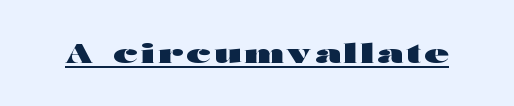
The image shows 27 px bold type, upright; set underlined.
